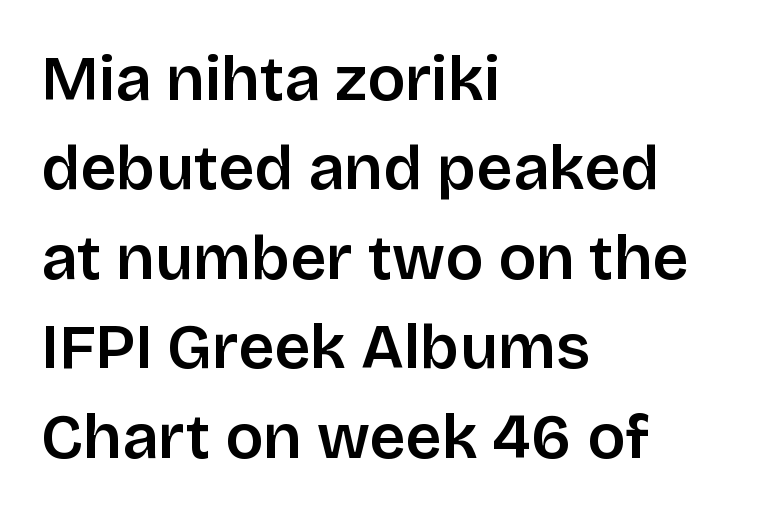
Q: Is the text italic (slanted)? A: No, it is upright.
Q: Is the typeface a serif or a sans-serif typeface? A: Sans-serif.
Q: Is the text underlined? A: No.
Q: How is the paragraph aligned? A: Left-aligned.
Q: Is the spacing between letters normal or unusually wide? A: Normal.
Q: Is the spacing between lines tight, normal or loose? A: Normal.
Q: Width (condensed, normal, or wide)? A: Normal.
Q: Stroke contrast? A: Low.
Q: x-height? A: Large.
Q: Monospaced? A: No.
